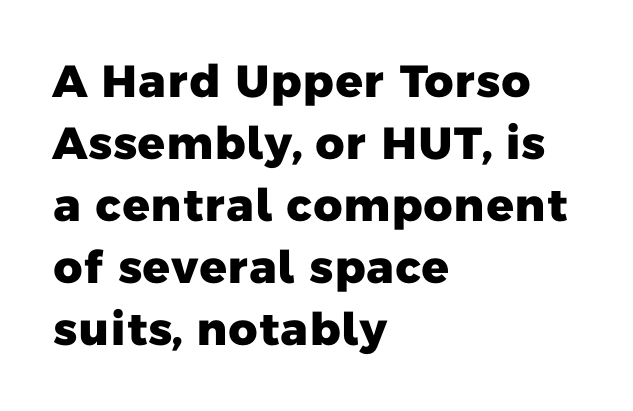
Q: Is the text bold? A: Yes.
Q: Is the typeface a serif or a sans-serif typeface? A: Sans-serif.
Q: Is the text underlined? A: No.
Q: How is the paragraph aligned? A: Left-aligned.
Q: Is the spacing between letters normal or unusually wide? A: Normal.
Q: Is the spacing between lines tight, normal or loose? A: Normal.
Q: Width (condensed, normal, or wide)? A: Normal.
Q: Stroke contrast? A: Low.
Q: x-height? A: Medium.
Q: Monospaced? A: No.
